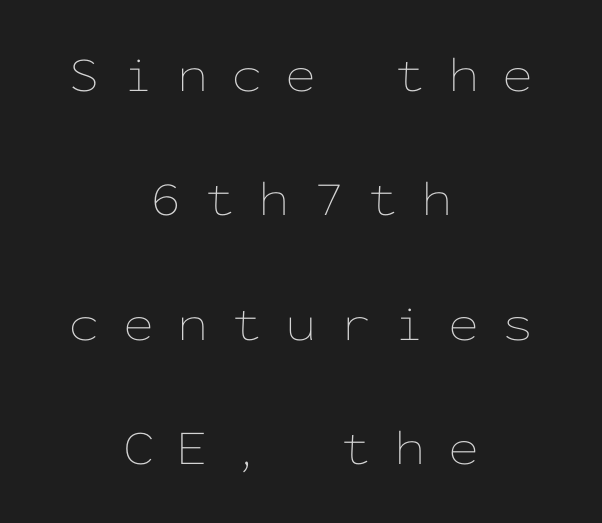
Q: Is the text bold? A: No.
Q: Is the text italic (slanted)? A: No, it is upright.
Q: Is the text underlined? A: No.
Q: How is the paragraph aligned? A: Centered.
Q: Is the spacing between letters normal or unusually wide? A: Unusually wide.
Q: Is the spacing between lines tight, normal or loose? A: Loose.
Q: Width (condensed, normal, or wide)? A: Wide.
Q: Stroke contrast? A: Low.
Q: x-height? A: Medium.
Q: Monospaced? A: Yes.
